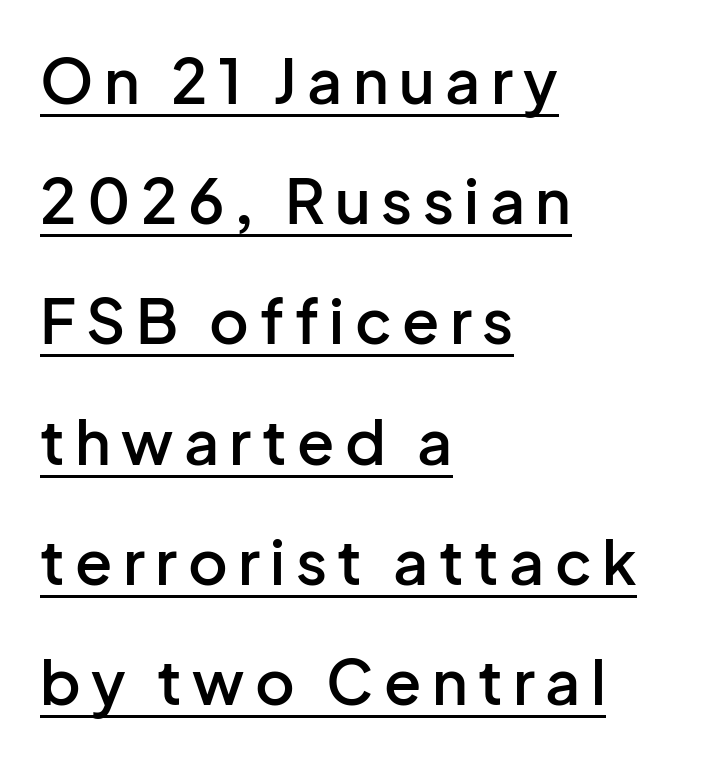
The image shows 61 px semibold sans-serif type, upright; set left-aligned, loose line spacing (1.97x), underlined; low stroke contrast and a medium x-height.
